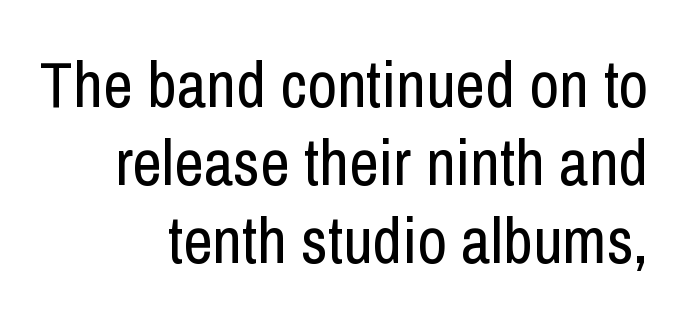
Tracking value appears to be zero — textbook default spacing. This reads as an unemphasized weight, regular at the heaviest. Has an underline been added? It has not. Looks like regular typesetting: each glyph gets only the width it needs. These lines stack with their right ends in a neat column. The letters carry no serifs — their stems end cleanly without finishing strokes.
